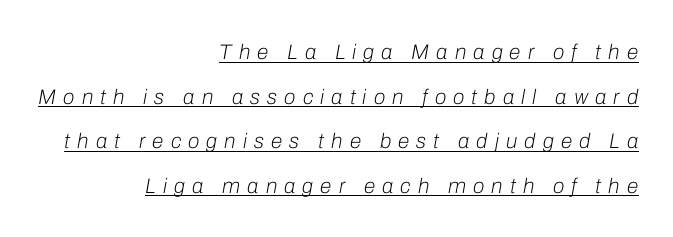
{"italic": "yes", "lean": "right", "slant_degrees": 10, "bold": "no", "underline": "yes", "align": "right", "line_spacing": "loose", "line_spacing_ratio": 2.12, "letter_spacing": "wide", "letter_spacing_em": 0.34, "glyph_px": 21}
